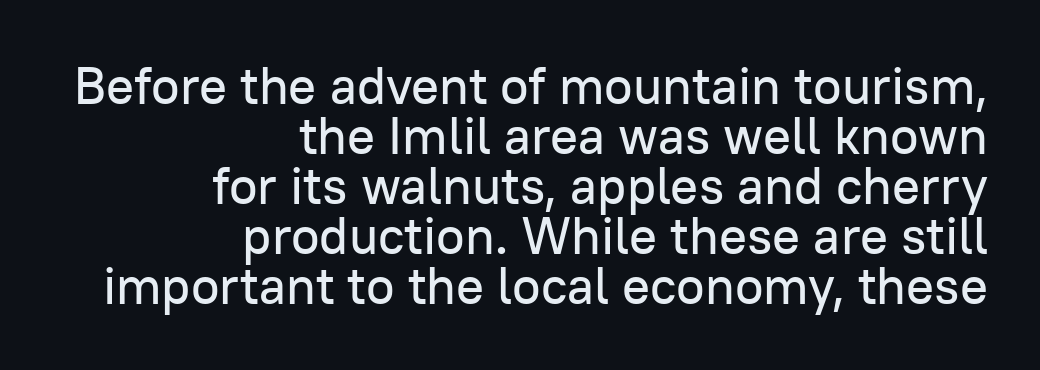
Q: Is the text italic (slanted)? A: No, it is upright.
Q: Is the typeface a serif or a sans-serif typeface? A: Sans-serif.
Q: Is the text underlined? A: No.
Q: How is the paragraph aligned? A: Right-aligned.
Q: Is the spacing between letters normal or unusually wide? A: Normal.
Q: Is the spacing between lines tight, normal or loose? A: Tight.
Q: Width (condensed, normal, or wide)? A: Normal.
Q: Stroke contrast? A: Low.
Q: x-height? A: Medium.
Q: Monospaced? A: No.
